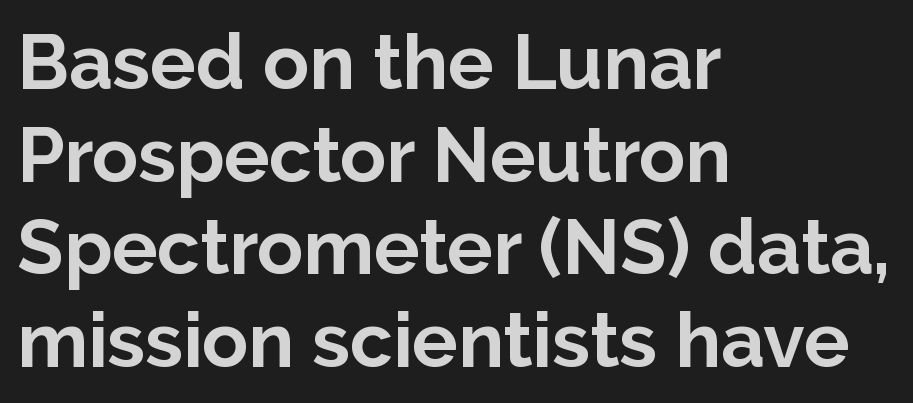
The type is set solid horizontally, with unmodified tracking. Which margin do the lines hug? The left one — the right edge is uneven. Varying glyph widths throughout — classic text-font behaviour. Summary of weight: heavy, a full bold.
